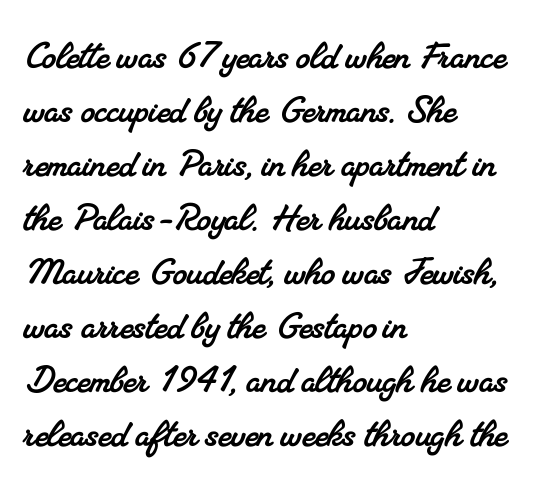
The image shows 45 px serif type; set left-aligned, line spacing 1.2x, normal letter spacing, not underlined; medium stroke contrast and a small x-height.
